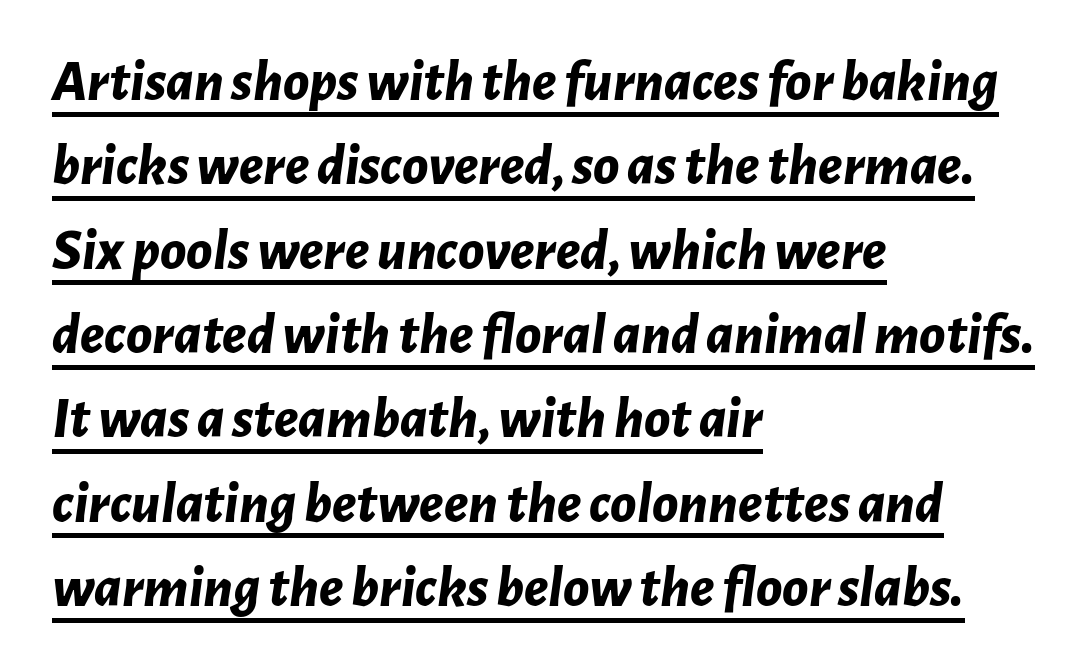
The image shows 59 px bold type, italic (leaning right); set left-aligned, normal line spacing (1.43x), normal letter spacing, underlined; low stroke contrast and a medium x-height.
